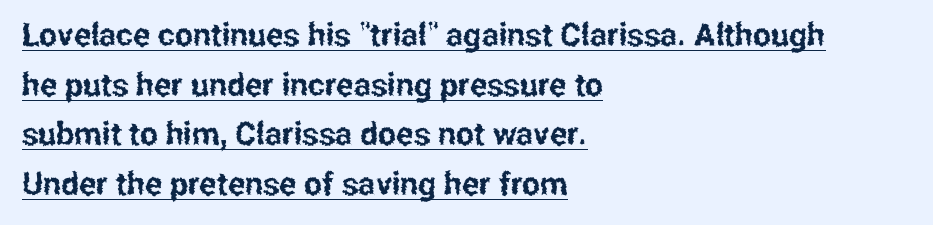
{"serif": "no", "italic": "no", "width": "condensed", "stroke_contrast": "low", "x_height": "medium", "monospaced": "no", "underline": "yes", "align": "left", "line_spacing": "normal", "line_spacing_ratio": 1.55, "letter_spacing": "normal", "letter_spacing_em": 0.0, "glyph_px": 32}
